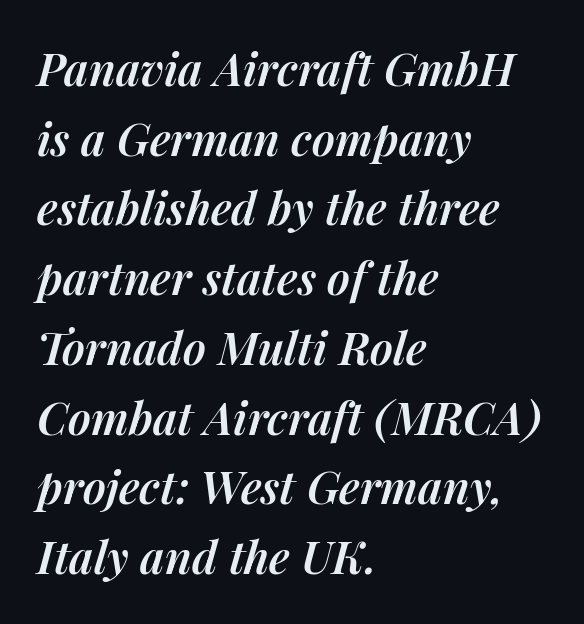
Here the designer chose a conventional face with non-uniform glyph widths. Standard letterfit; no display-style spreading of the glyphs. Firm but not heavy-handed strokes: this text is semibold. This rendering uses left alignment, leaving the right contour irregular.
